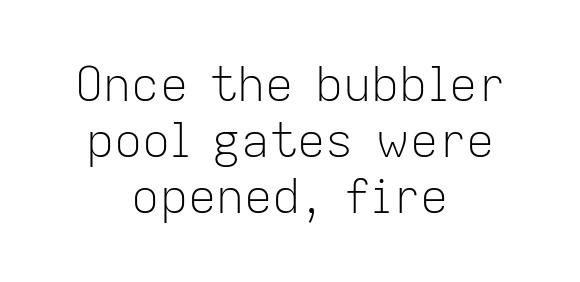
Q: Is the text bold? A: No.
Q: Is the text italic (slanted)? A: No, it is upright.
Q: Is the typeface a serif or a sans-serif typeface? A: Sans-serif.
Q: Is the text underlined? A: No.
Q: How is the paragraph aligned? A: Centered.
Q: Is the spacing between letters normal or unusually wide? A: Normal.
Q: Width (condensed, normal, or wide)? A: Normal.
Q: Stroke contrast? A: Low.
Q: x-height? A: Medium.
Q: Monospaced? A: No.
